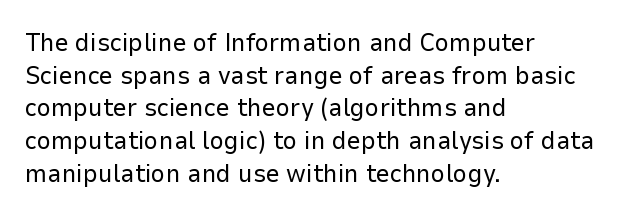
What's the leading like? Ordinary, nothing unusual. The passage shown has conventional tracking throughout. The typography opts for an upright posture over an oblique one. The passage is arranged the way most books set body copy — flush left.
